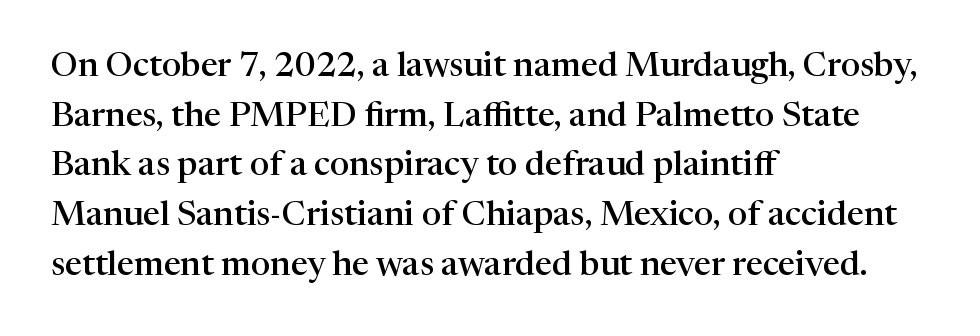
{"serif": "yes", "italic": "no", "bold": "semi", "weight": "semibold", "width": "normal", "stroke_contrast": "high", "x_height": "medium", "monospaced": "no", "underline": "no", "align": "left", "line_spacing": "normal", "line_spacing_ratio": 1.46, "letter_spacing": "normal", "letter_spacing_em": 0.0, "glyph_px": 34}
